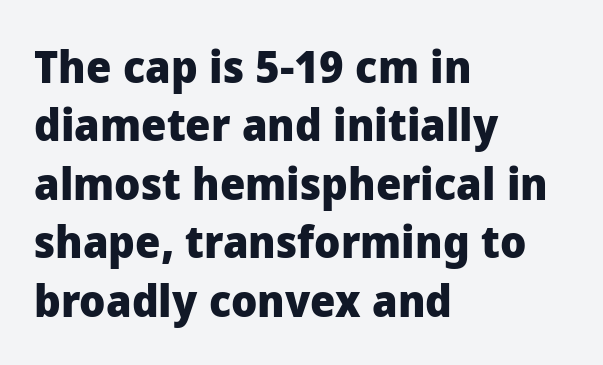
Q: Is the text bold? A: Yes.
Q: Is the text italic (slanted)? A: No, it is upright.
Q: Is the typeface a serif or a sans-serif typeface? A: Sans-serif.
Q: Is the text underlined? A: No.
Q: How is the paragraph aligned? A: Left-aligned.
Q: Is the spacing between letters normal or unusually wide? A: Normal.
Q: Is the spacing between lines tight, normal or loose? A: Normal.
Q: Width (condensed, normal, or wide)? A: Normal.
Q: Stroke contrast? A: Low.
Q: x-height? A: Medium.
Q: Monospaced? A: No.
